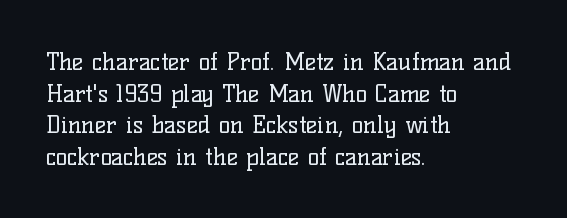
The image shows 24 px text type, upright; set left-aligned, normal line spacing (1.32x), normal letter spacing, not underlined.
